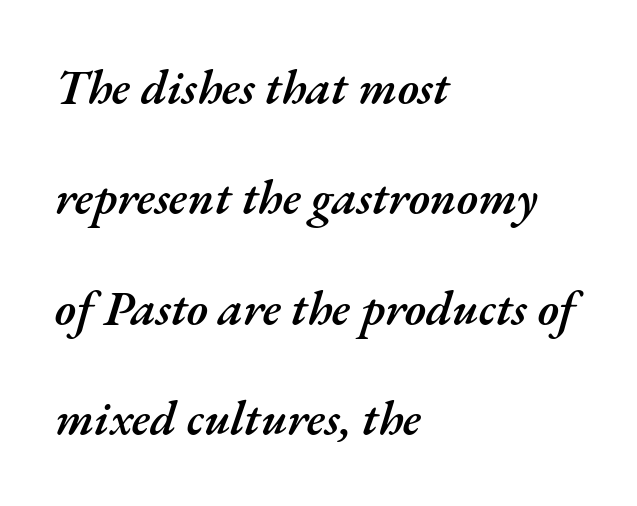
The image shows 48 px semibold type, italic (leaning right); set left-aligned, loose line spacing (2.3x), normal letter spacing, not underlined; medium stroke contrast and a small x-height.
